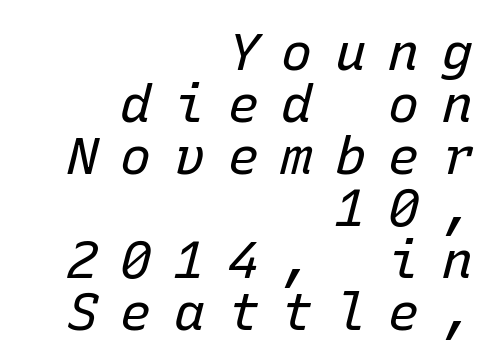
Weight class: somewhere from thin through regular. Notice how the stems are inclined rather than vertical — that's the hallmark of italics. Descenders are the only things crossing below the line. This block would grow much taller if given ordinary leading; it's compressed now. You could only call the tracking loose — the letters float apart.
